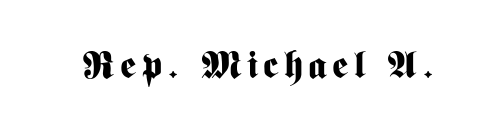
{"serif": "no", "italic": "no", "bold": "yes", "weight": "bold", "width": "condensed", "stroke_contrast": "medium", "x_height": "medium", "monospaced": "no", "underline": "no", "glyph_px": 38}
